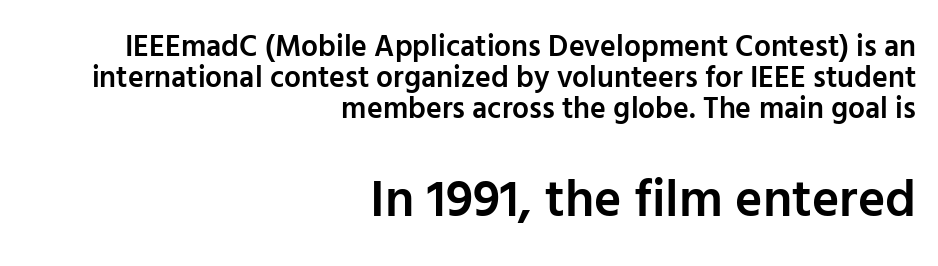
Its strokes are somewhat broadened, the hallmark of semibold type. The type family on display is of the sans-serif kind. Is this a fixed-width face? No — the glyphs have proportional, varying widths. Nobody drew a line under any word here.
